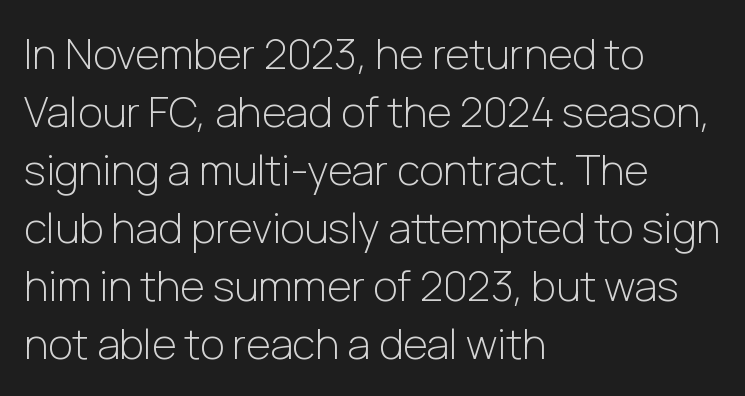
{"serif": "no", "italic": "no", "bold": "no", "weight": "light", "width": "normal", "stroke_contrast": "low", "x_height": "medium", "monospaced": "no", "underline": "no", "align": "left", "line_spacing": "normal", "line_spacing_ratio": 1.38, "letter_spacing": "normal", "letter_spacing_em": 0.0, "glyph_px": 42}
